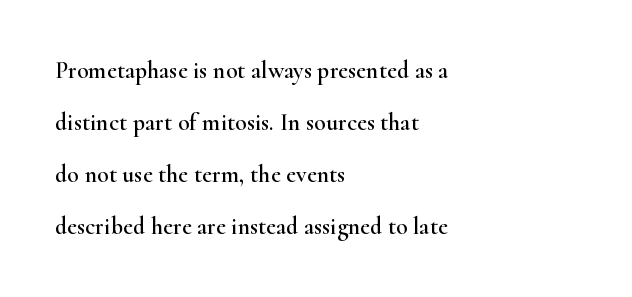
Q: Is the text italic (slanted)? A: No, it is upright.
Q: Is the text underlined? A: No.
Q: How is the paragraph aligned? A: Left-aligned.
Q: Is the spacing between letters normal or unusually wide? A: Normal.
Q: Is the spacing between lines tight, normal or loose? A: Loose.
